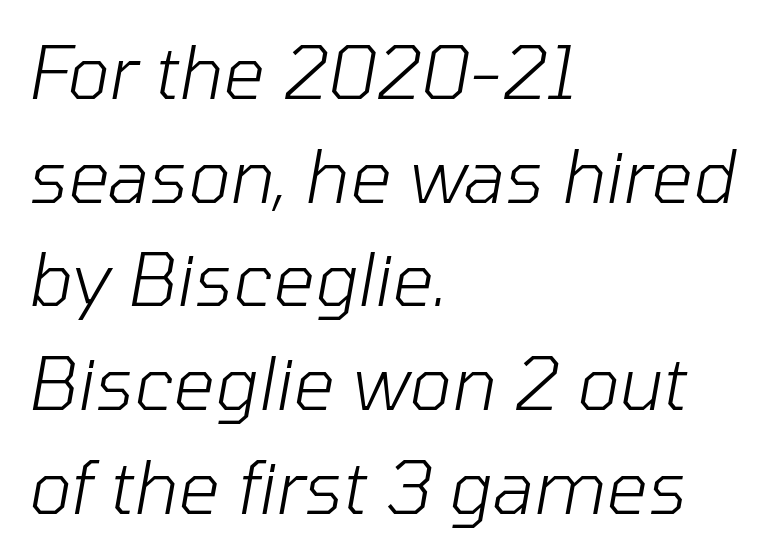
Q: Is the text bold? A: No.
Q: Is the text italic (slanted)? A: Yes, it leans right by about 10 degrees.
Q: Is the text underlined? A: No.
Q: How is the paragraph aligned? A: Left-aligned.
Q: Is the spacing between letters normal or unusually wide? A: Normal.
Q: Is the spacing between lines tight, normal or loose? A: Normal.
Q: Width (condensed, normal, or wide)? A: Normal.
Q: Stroke contrast? A: Low.
Q: x-height? A: Medium.
Q: Monospaced? A: No.
